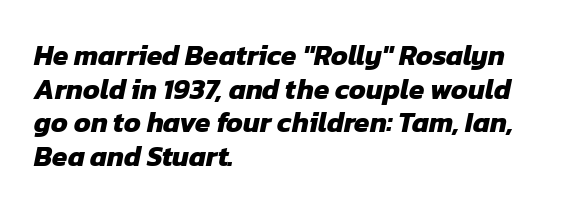
{"serif": "no", "bold": "yes", "weight": "heavy", "width": "normal", "stroke_contrast": "low", "x_height": "medium", "monospaced": "no", "underline": "no", "align": "left", "line_spacing_ratio": 1.2, "letter_spacing": "normal", "letter_spacing_em": 0.0, "glyph_px": 28}
